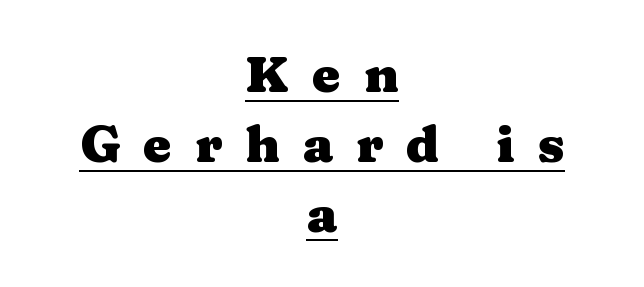
Q: Is the text bold? A: Yes.
Q: Is the text italic (slanted)? A: No, it is upright.
Q: Is the typeface a serif or a sans-serif typeface? A: Serif.
Q: Is the text underlined? A: Yes.
Q: How is the paragraph aligned? A: Centered.
Q: Is the spacing between letters normal or unusually wide? A: Unusually wide.
Q: Is the spacing between lines tight, normal or loose? A: Normal.
Q: Width (condensed, normal, or wide)? A: Wide.
Q: Stroke contrast? A: Medium.
Q: x-height? A: Medium.
Q: Monospaced? A: No.
